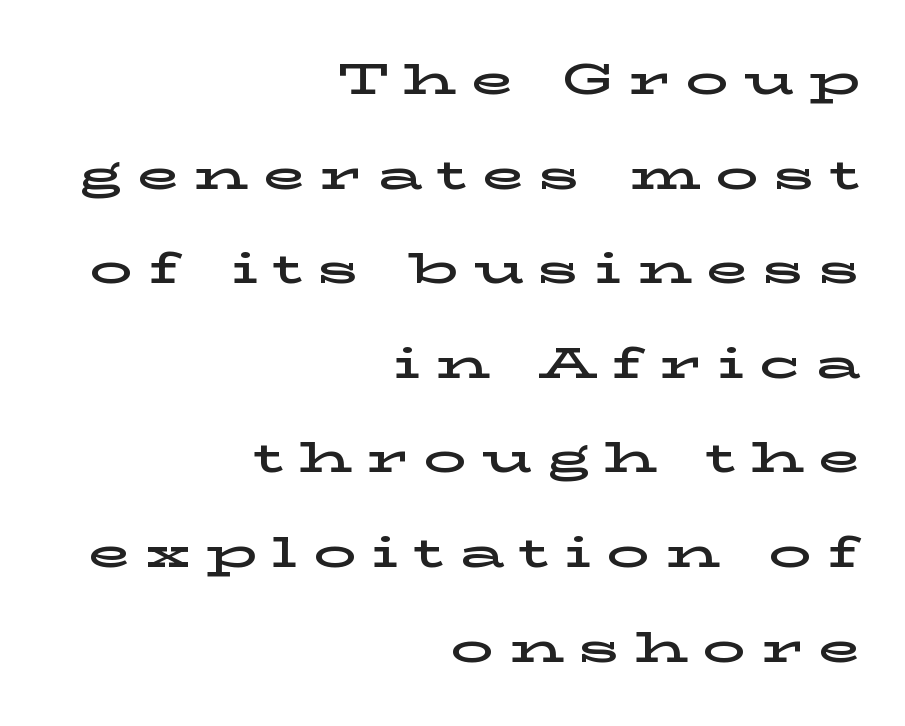
Q: Is the text italic (slanted)? A: No, it is upright.
Q: Is the typeface a serif or a sans-serif typeface? A: Serif.
Q: Is the text underlined? A: No.
Q: How is the paragraph aligned? A: Right-aligned.
Q: Is the spacing between letters normal or unusually wide? A: Unusually wide.
Q: Is the spacing between lines tight, normal or loose? A: Loose.
Q: Width (condensed, normal, or wide)? A: Wide.
Q: Stroke contrast? A: Low.
Q: x-height? A: Medium.
Q: Monospaced? A: No.
